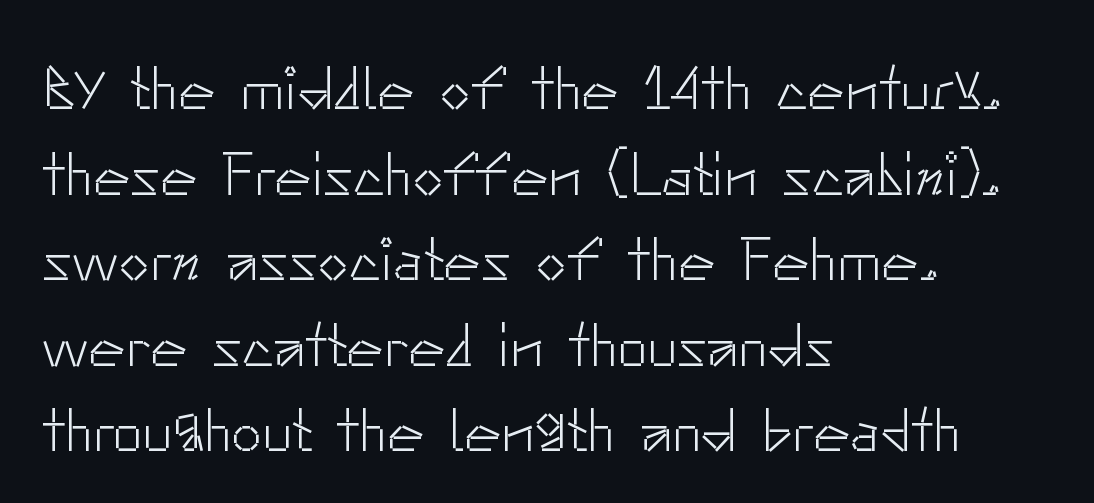
Q: Is the text bold? A: No.
Q: Is the text italic (slanted)? A: No, it is upright.
Q: Is the typeface a serif or a sans-serif typeface? A: Sans-serif.
Q: Is the text underlined? A: No.
Q: How is the paragraph aligned? A: Left-aligned.
Q: Is the spacing between letters normal or unusually wide? A: Normal.
Q: Is the spacing between lines tight, normal or loose? A: Normal.
Q: Width (condensed, normal, or wide)? A: Normal.
Q: Stroke contrast? A: Low.
Q: x-height? A: Small.
Q: Monospaced? A: No.
